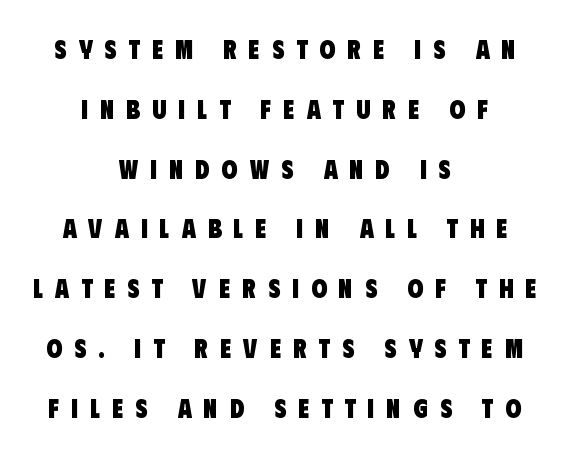
The image shows 26 px bold type; set centered, loose line spacing (2.3x), unusually wide letter spacing (+0.46 em), not underlined.
